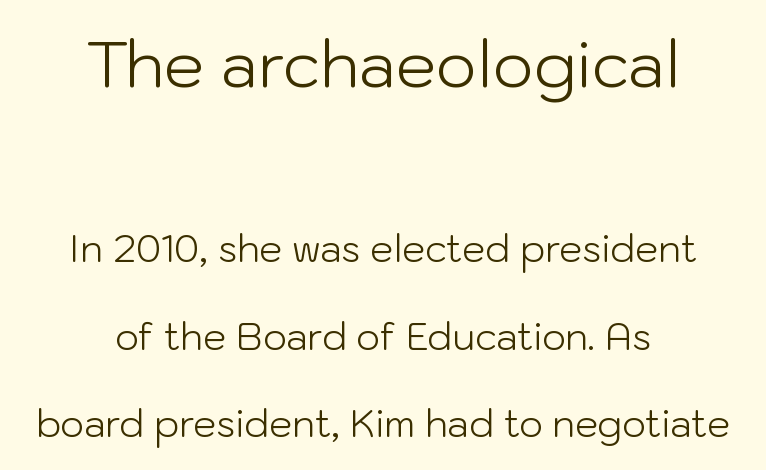
Does the type have serifs? No, each stem ends abruptly. These lines keep a tight, regular rhythm from letter to letter. Quick note: not italic, upright. The lines in this sample share a center point and differ in where they start and stop.
